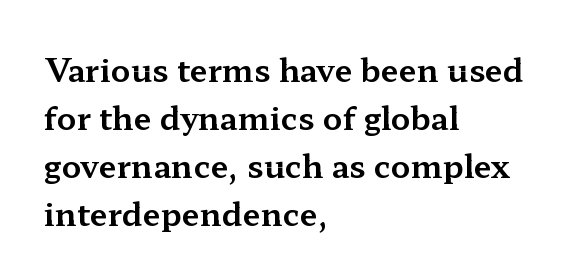
Do the characters align in a grid? No, the font is proportional. The foot of each line stays bare and open. Small tapered or slab feet sit at the stroke ends, so this counts as serif. Posture: straight, roman, zero tilt. All the whitespace from short lines collects on the right. There is no visible air inserted between adjacent glyphs.
